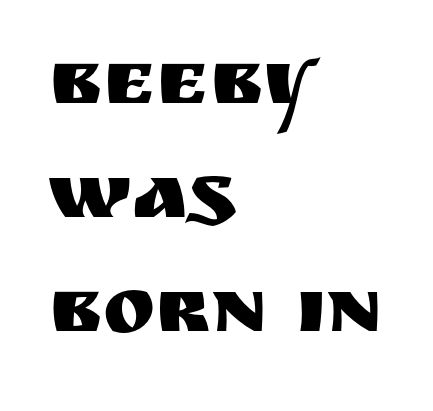
The image shows 79 px sans-serif type, upright; set left-aligned, normal line spacing (1.44x), normal letter spacing, not underlined; medium stroke contrast and a large x-height.
